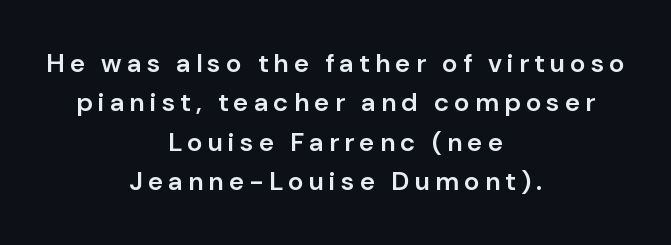
Substantial extra tracking has been applied to these lines. The typesetting leans somewhat heavy: a semibold. A typesetter would call this leading conventional body-copy spacing. Beneath every word, the page is bare.
